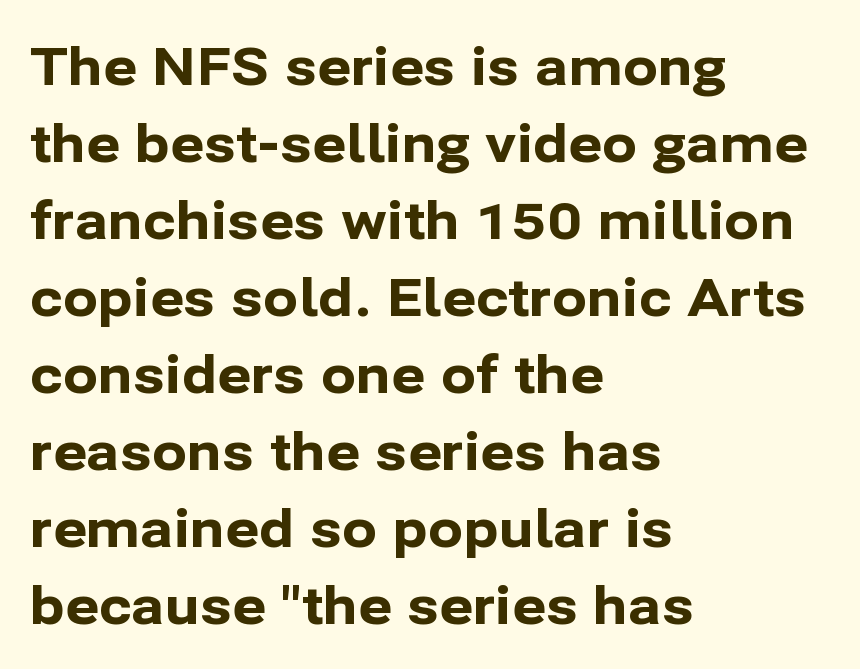
The image shows 52 px bold sans-serif type, upright; set left-aligned, normal line spacing (1.48x), normal letter spacing, not underlined; low stroke contrast and a medium x-height.
